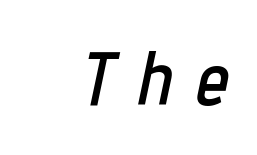
{"italic": "yes", "lean": "right", "slant_degrees": 12, "width": "condensed", "stroke_contrast": "low", "x_height": "medium", "monospaced": "no", "underline": "no", "letter_spacing": "wide", "letter_spacing_em": 0.33, "glyph_px": 75}
